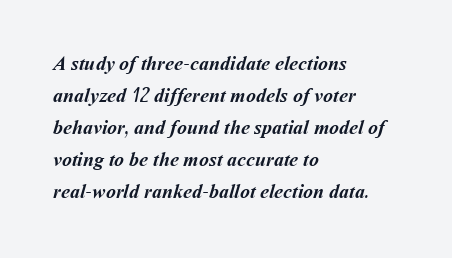
{"bold": "yes", "underline": "no", "align": "left", "line_spacing": "normal", "line_spacing_ratio": 1.6, "letter_spacing": "normal", "letter_spacing_em": 0.0, "glyph_px": 20}
